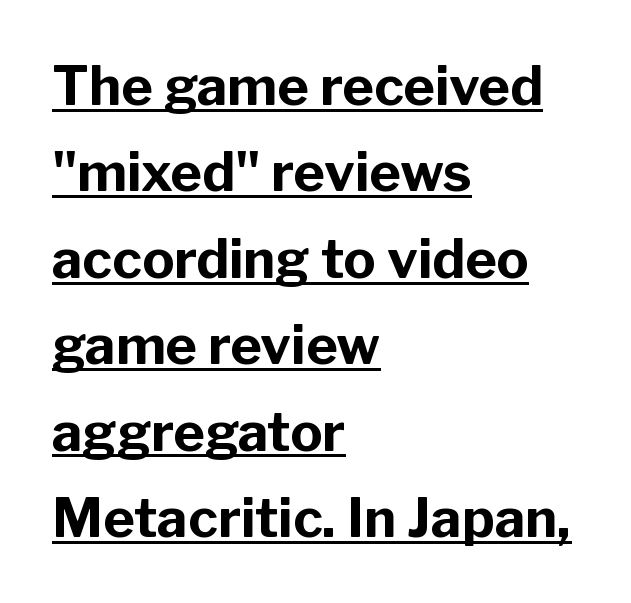
The image shows 54 px bold sans-serif type, upright; set left-aligned, normal line spacing (1.6x), normal letter spacing, underlined; low stroke contrast and a medium x-height.
